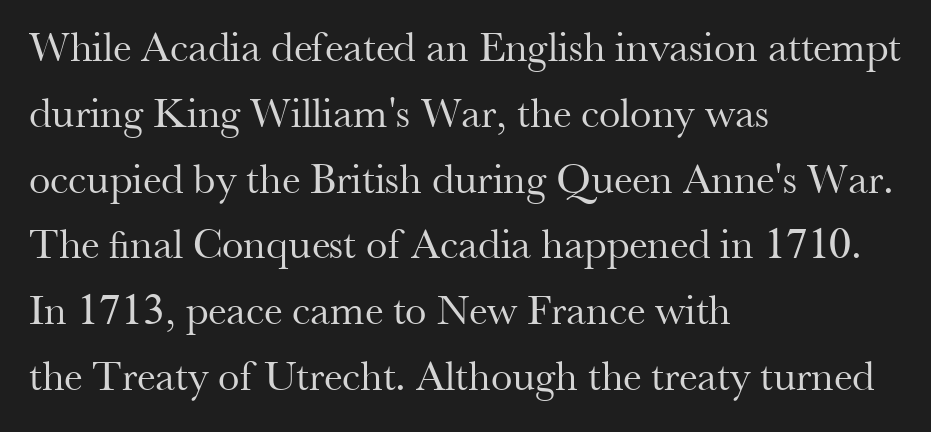
The image shows 43 px regular-weight serif type, upright; set left-aligned, normal line spacing (1.53x), normal letter spacing, not underlined; medium stroke contrast and a small x-height.
